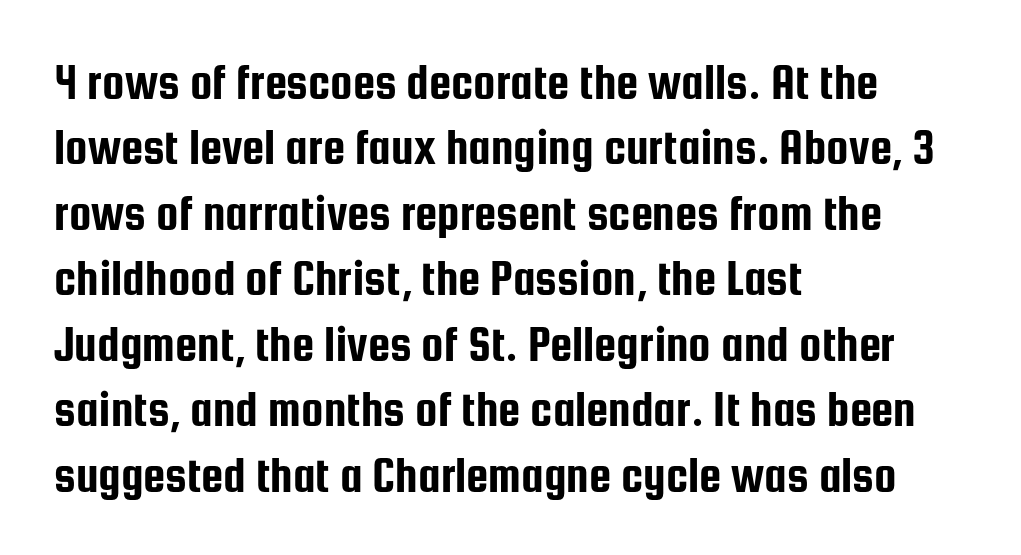
{"serif": "no", "italic": "no", "width": "condensed", "stroke_contrast": "low", "x_height": "medium", "monospaced": "no", "underline": "no", "align": "left", "line_spacing": "normal", "line_spacing_ratio": 1.31, "letter_spacing": "normal", "letter_spacing_em": 0.0, "glyph_px": 50}
